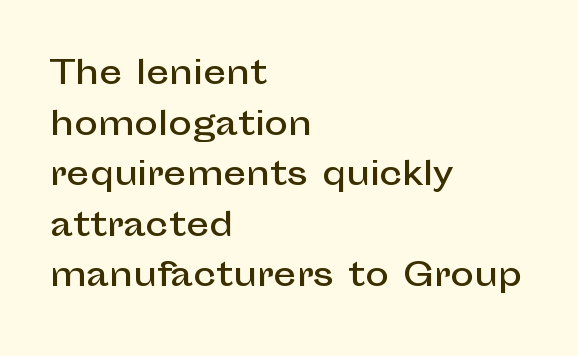
It's the straight-up-and-down kind of type. This sample uses a sans-serif face. Each letter keeps its own natural width here, so spacing adapts to shape. Layout note: lines flush left. The tracking reads as untouched default to a designer's eye. Is there much room between lines? A standard amount, neither cramped nor airy.
